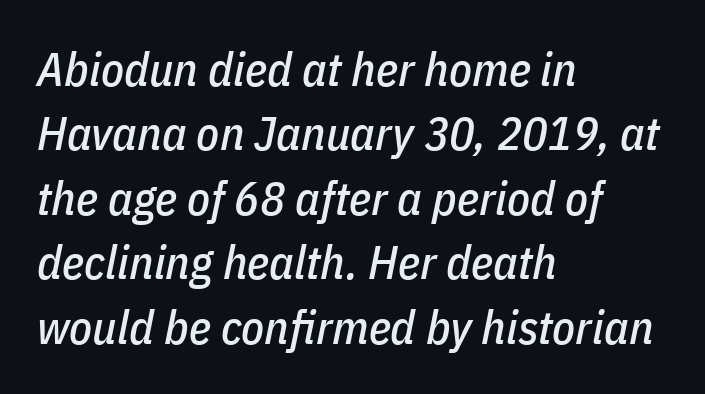
Q: Is the text italic (slanted)? A: Yes, it leans right by about 11 degrees.
Q: Is the text underlined? A: No.
Q: How is the paragraph aligned? A: Left-aligned.
Q: Is the spacing between letters normal or unusually wide? A: Normal.
Q: Is the spacing between lines tight, normal or loose? A: Normal.
Q: Width (condensed, normal, or wide)? A: Condensed.
Q: Stroke contrast? A: Low.
Q: x-height? A: Medium.
Q: Monospaced? A: No.
